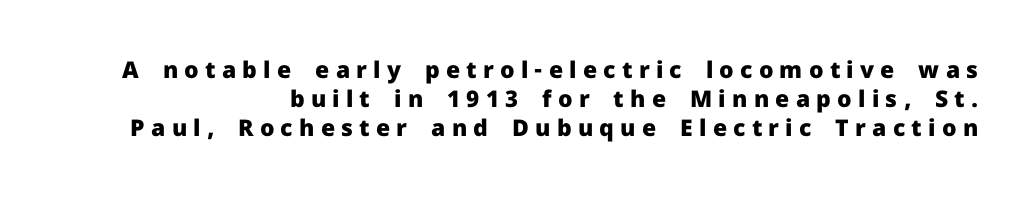
The line texture is sparse and dotted thanks to wide tracking. Only glyphs here, with clear space below each row. In CSS terms this would be text-align: right. The characters look thick and weighty, a clear bold. A typesetter would mark this as roman, not italic. Horizontal bands of white between lines are of average thickness.
